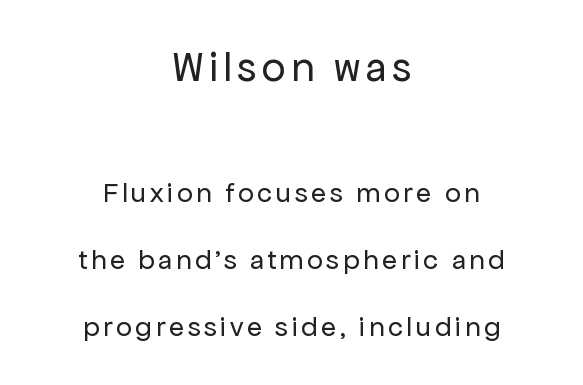
Bold? No — there's no thickening of the strokes. The string is rendered with underlining switched off. Unlike a traditional serif, this face leaves its strokes unadorned. The rendering uses natural spacing where letterforms have individual widths.
